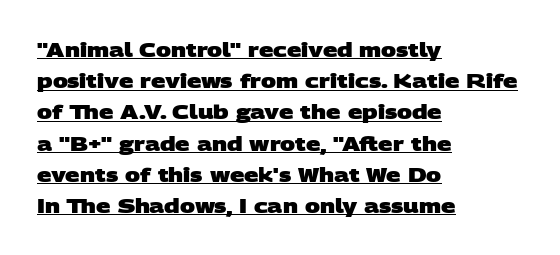
Q: Is the text bold? A: Yes.
Q: Is the text underlined? A: Yes.
Q: How is the paragraph aligned? A: Left-aligned.
Q: Is the spacing between letters normal or unusually wide? A: Normal.
Q: Is the spacing between lines tight, normal or loose? A: Normal.
